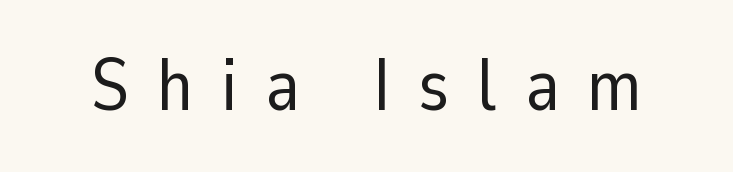
{"serif": "no", "italic": "no", "bold": "no", "weight": "regular", "width": "normal", "stroke_contrast": "low", "x_height": "medium", "monospaced": "no", "underline": "no", "letter_spacing": "wide", "letter_spacing_em": 0.38, "glyph_px": 73}
